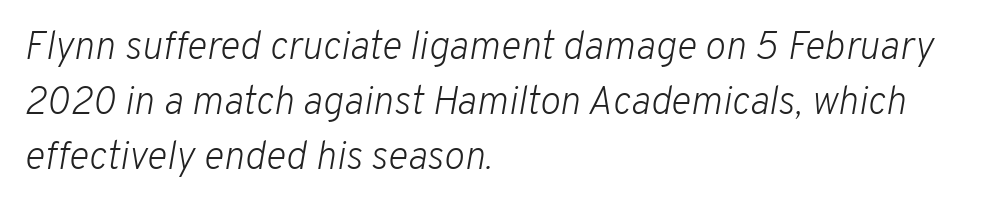
{"italic": "yes", "lean": "right", "slant_degrees": 10, "bold": "no", "weight": "light", "width": "normal", "stroke_contrast": "low", "x_height": "medium", "monospaced": "no", "underline": "no", "align": "left", "line_spacing": "normal", "line_spacing_ratio": 1.41, "letter_spacing": "normal", "letter_spacing_em": 0.0, "glyph_px": 39}
